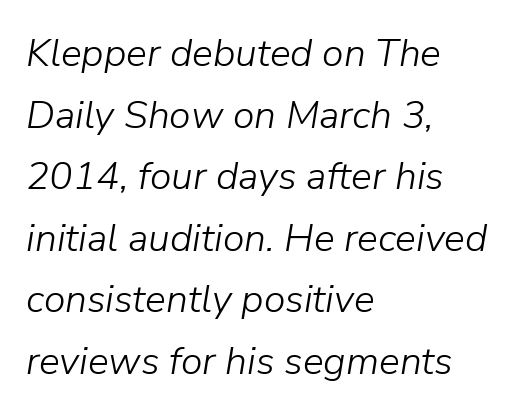
The area under the type is left untouched. When letters slant like this, we call the style italic. The letters advance in unequal steps, a hallmark of proportional type. The rows are spaced the way most documents space them. The strokes carry an ordinary text weight at most.
